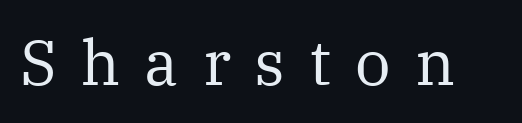
{"serif": "yes", "italic": "no", "bold": "no", "weight": "regular", "width": "normal", "stroke_contrast": "medium", "x_height": "medium", "monospaced": "no", "underline": "no", "letter_spacing": "wide", "letter_spacing_em": 0.38, "glyph_px": 63}
